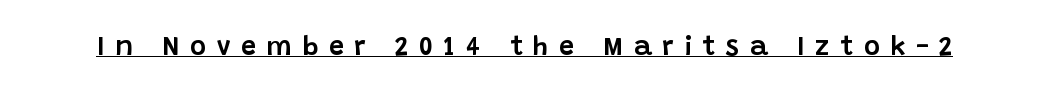
Q: Is the text italic (slanted)? A: No, it is upright.
Q: Is the text underlined? A: Yes.
Q: Is the spacing between letters normal or unusually wide? A: Unusually wide.
